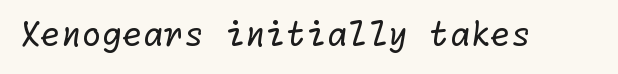
The image shows 33 px regular-weight sans-serif type; set normal letter spacing, not underlined; low stroke contrast and a medium x-height.
